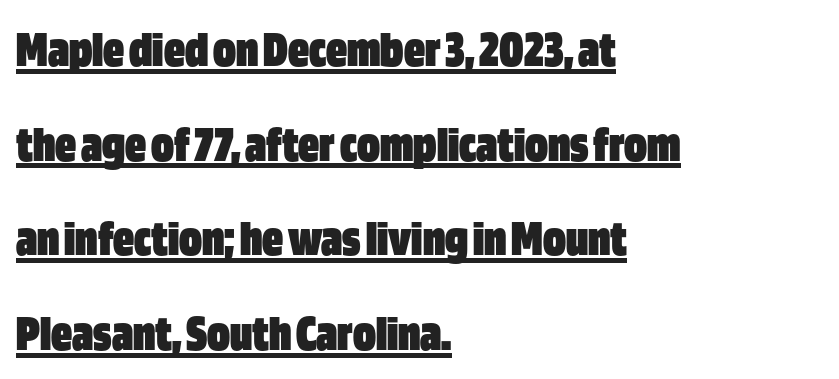
{"serif": "no", "italic": "no", "bold": "yes", "weight": "heavy", "width": "condensed", "stroke_contrast": "low", "x_height": "large", "monospaced": "no", "underline": "yes", "align": "left", "line_spacing_ratio": 1.82, "letter_spacing": "normal", "letter_spacing_em": 0.0, "glyph_px": 52}
